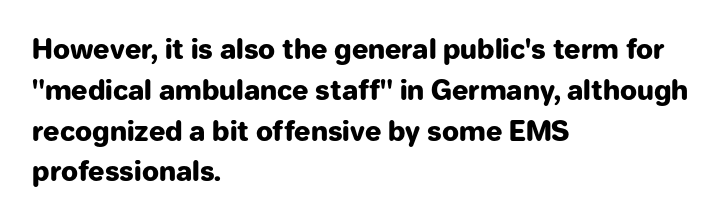
Q: Is the text bold? A: Yes.
Q: Is the text italic (slanted)? A: No, it is upright.
Q: Is the text underlined? A: No.
Q: How is the paragraph aligned? A: Left-aligned.
Q: Is the spacing between letters normal or unusually wide? A: Normal.
Q: Is the spacing between lines tight, normal or loose? A: Normal.
